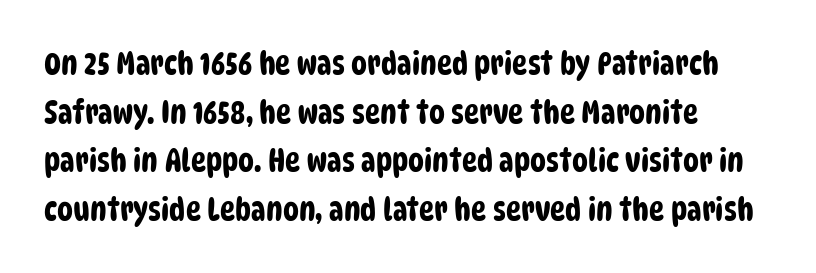
{"serif": "no", "width": "condensed", "stroke_contrast": "low", "x_height": "large", "monospaced": "no", "underline": "no", "align": "left", "line_spacing": "normal", "line_spacing_ratio": 1.52, "letter_spacing": "normal", "letter_spacing_em": 0.0, "glyph_px": 32}
